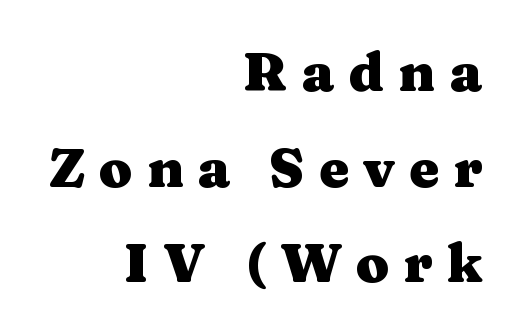
Q: Is the text bold? A: Yes.
Q: Is the text italic (slanted)? A: No, it is upright.
Q: Is the typeface a serif or a sans-serif typeface? A: Serif.
Q: Is the text underlined? A: No.
Q: How is the paragraph aligned? A: Right-aligned.
Q: Is the spacing between letters normal or unusually wide? A: Unusually wide.
Q: Width (condensed, normal, or wide)? A: Wide.
Q: Stroke contrast? A: Medium.
Q: x-height? A: Medium.
Q: Monospaced? A: No.
